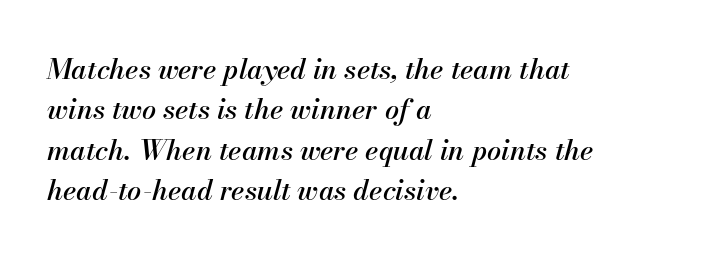
Q: Is the text italic (slanted)? A: Yes, it leans right by about 13 degrees.
Q: Is the text underlined? A: No.
Q: How is the paragraph aligned? A: Left-aligned.
Q: Is the spacing between letters normal or unusually wide? A: Normal.
Q: Is the spacing between lines tight, normal or loose? A: Normal.
Q: Width (condensed, normal, or wide)? A: Normal.
Q: Stroke contrast? A: Medium.
Q: x-height? A: Small.
Q: Monospaced? A: No.
